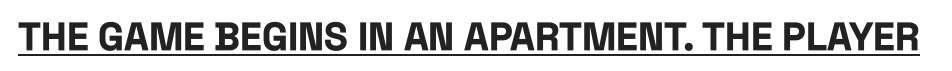
Q: Is the text bold? A: Yes.
Q: Is the text italic (slanted)? A: No, it is upright.
Q: Is the typeface a serif or a sans-serif typeface? A: Sans-serif.
Q: Is the text underlined? A: Yes.
Q: Is the spacing between letters normal or unusually wide? A: Normal.
Q: Width (condensed, normal, or wide)? A: Condensed.
Q: Stroke contrast? A: Low.
Q: x-height? A: Large.
Q: Monospaced? A: No.
